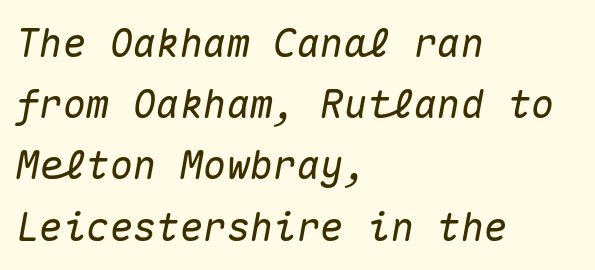
There's an unmistakable incline to the writing here. The rendering keeps characters at their native spacing. Notice how descenders clear the ascenders below comfortably — that's standard leading. Do the characters align in a grid? Yes, the font is monospaced. Underlining? Definitely not there. The ragged edge is on the right, which tells us the setting is flush left.
